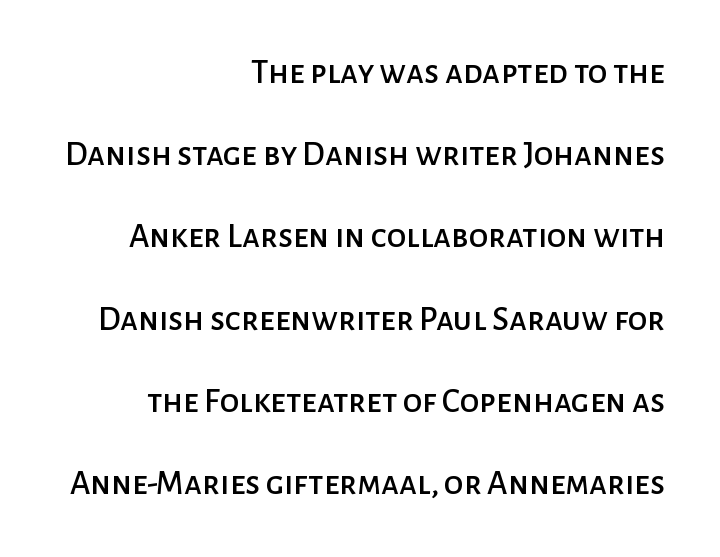
Here the glyphs are tracked normally, forming tight word shapes. No italicization has been applied; the sample stays upright. You could not count columns in this text — the font is proportionally spaced. In CSS terms this would be text-align: right.
